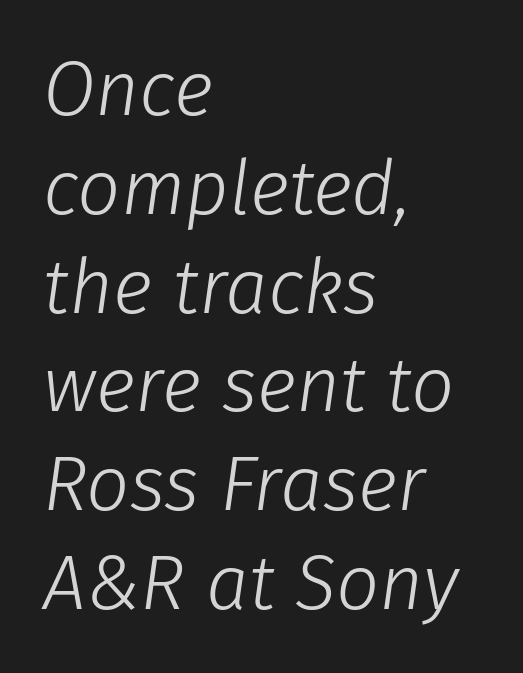
{"italic": "yes", "lean": "right", "slant_degrees": 8, "bold": "no", "weight": "light", "width": "normal", "stroke_contrast": "low", "x_height": "medium", "monospaced": "no", "underline": "no", "align": "left", "line_spacing": "normal", "line_spacing_ratio": 1.3, "letter_spacing": "normal", "letter_spacing_em": 0.0, "glyph_px": 76}
